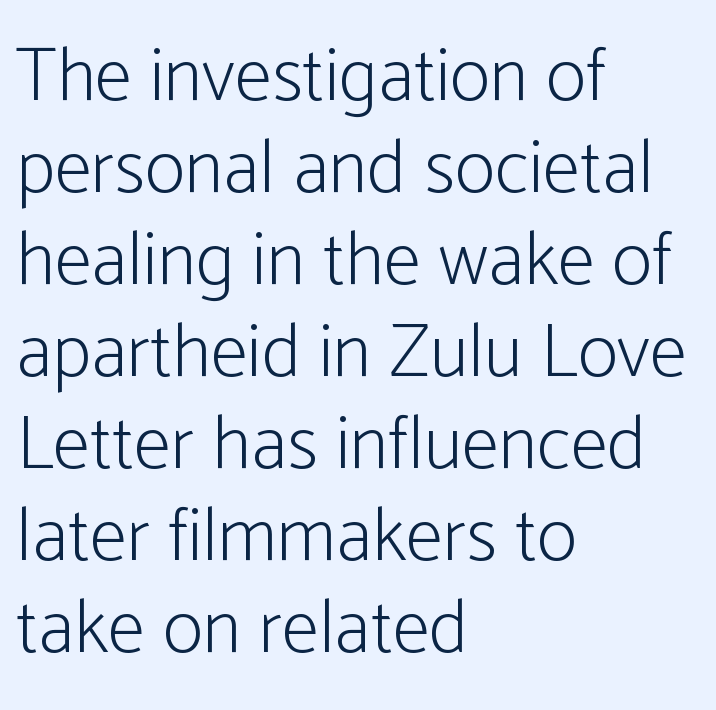
{"serif": "no", "italic": "no", "bold": "no", "weight": "light", "width": "condensed", "stroke_contrast": "low", "x_height": "medium", "monospaced": "no", "underline": "no", "align": "left", "line_spacing_ratio": 1.21, "letter_spacing": "normal", "letter_spacing_em": 0.0, "glyph_px": 76}
